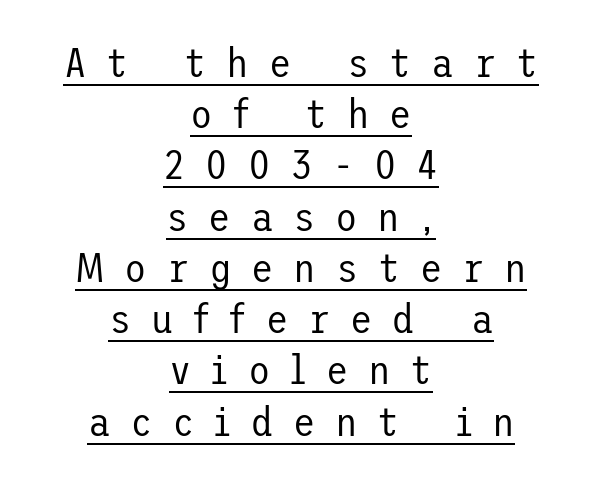
Check where the strokes stop: nothing finishes them off — pure sans. The block of text has a typical density, with ordinary space between rows. The line texture is sparse and dotted thanks to wide tracking. The lines in this sample share a center point and differ in where they start and stop. What decoration does the sample have? An underline.
